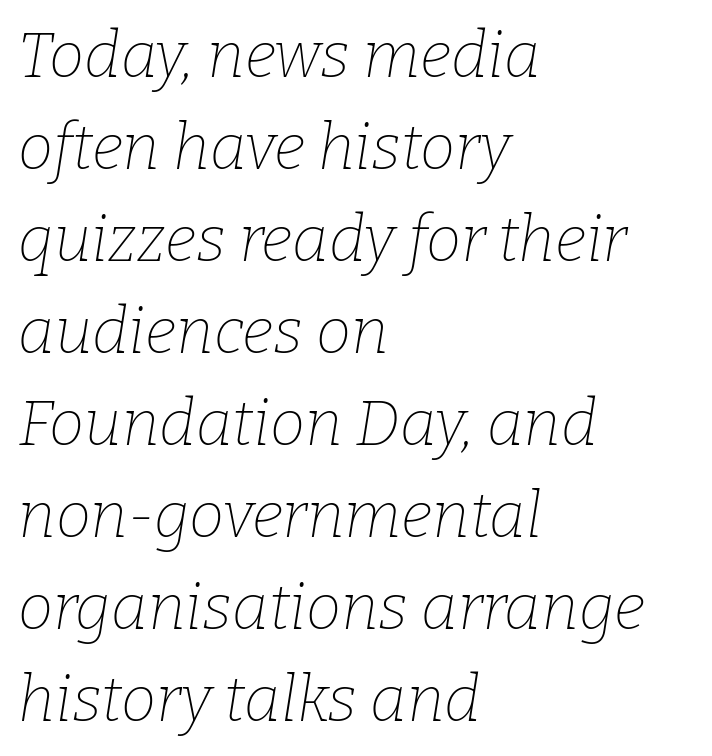
Posture: slanted. Quick note: underline off. The passage shown is typed in a proportional face where columns would drift. This sample keeps an unexceptional amount of space between lines.
